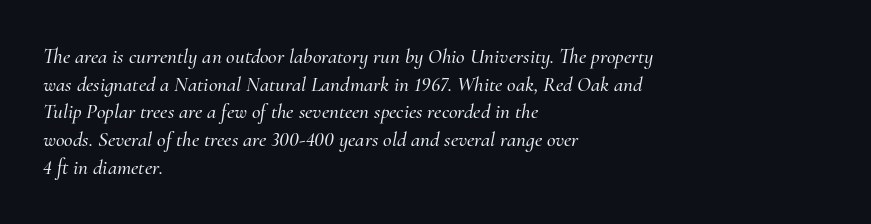
Q: Is the text italic (slanted)? A: Yes, it leans right by about 10 degrees.
Q: Is the text underlined? A: No.
Q: How is the paragraph aligned? A: Left-aligned.
Q: Is the spacing between letters normal or unusually wide? A: Normal.
Q: Is the spacing between lines tight, normal or loose? A: Normal.
